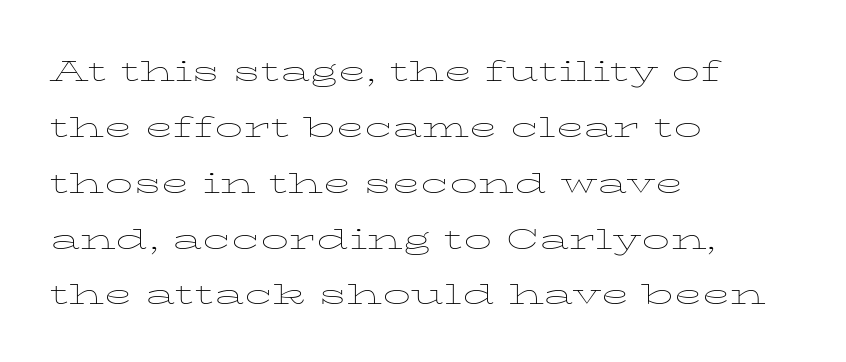
These lines are set flush left with a ragged right edge. Rows of type keep a routine distance in the vertical direction. Any mark beneath the type? The region is blank. Think of a printed novel: that variable character pitch is what you see here. The type sits square on the baseline with zero lean.
